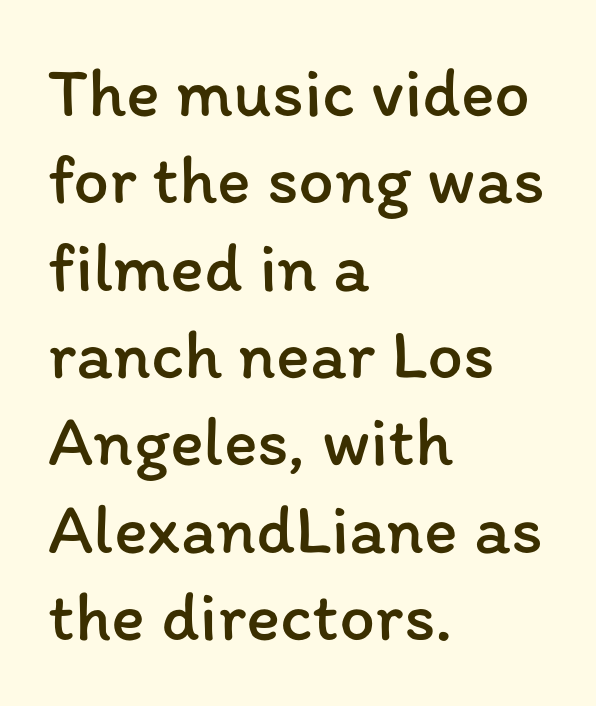
{"italic": "no", "bold": "no", "weight": "regular", "width": "normal", "stroke_contrast": "low", "x_height": "medium", "monospaced": "no", "underline": "no", "align": "left", "line_spacing_ratio": 1.23, "letter_spacing": "normal", "letter_spacing_em": 0.0, "glyph_px": 71}
